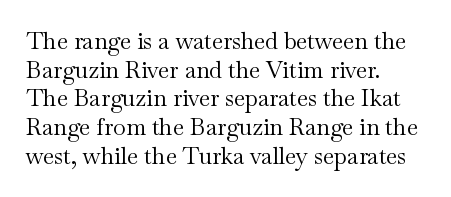
The lines sit at an ordinary, default distance from one another. The text block is weighted toward the left margin, trailing off unevenly rightward. Tracking value appears to be zero — textbook default spacing. Has an underline been added? It has not. Stroke mass is kept to a normal reading level or below.
